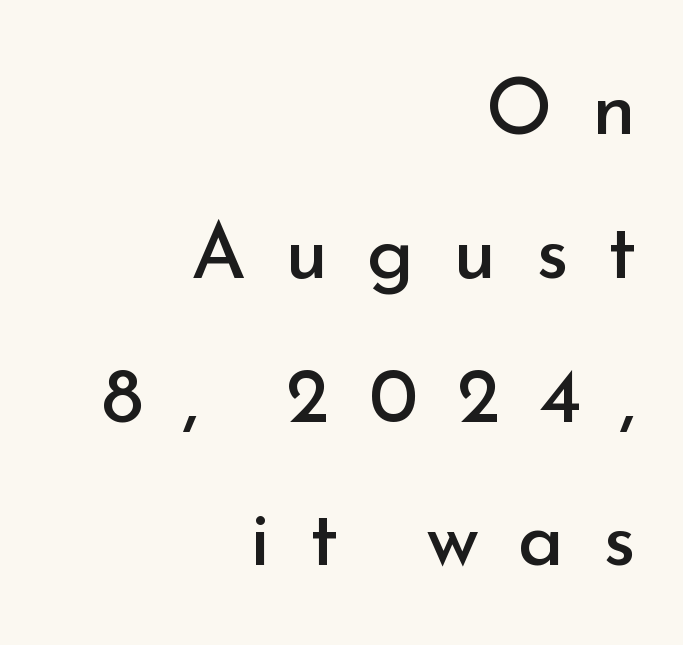
Q: Is the text bold? A: No.
Q: Is the text italic (slanted)? A: No, it is upright.
Q: Is the typeface a serif or a sans-serif typeface? A: Sans-serif.
Q: Is the text underlined? A: No.
Q: How is the paragraph aligned? A: Right-aligned.
Q: Is the spacing between letters normal or unusually wide? A: Unusually wide.
Q: Width (condensed, normal, or wide)? A: Normal.
Q: Stroke contrast? A: Low.
Q: x-height? A: Small.
Q: Monospaced? A: No.
